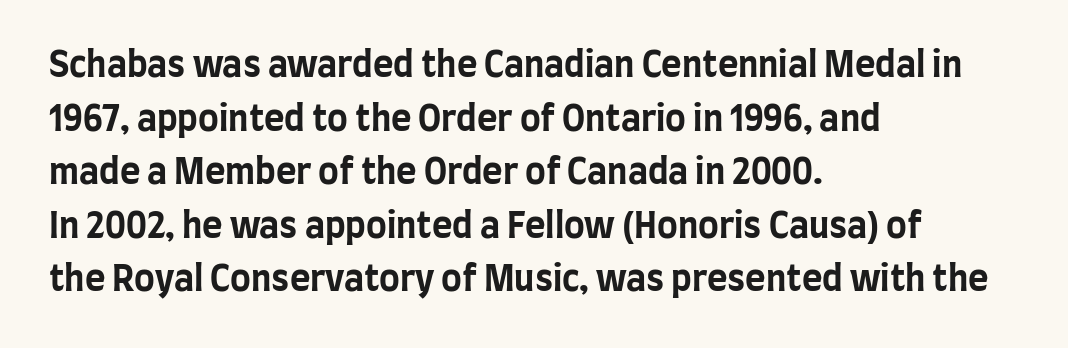
Q: Is the text bold? A: Yes.
Q: Is the text italic (slanted)? A: No, it is upright.
Q: Is the typeface a serif or a sans-serif typeface? A: Sans-serif.
Q: Is the text underlined? A: No.
Q: How is the paragraph aligned? A: Left-aligned.
Q: Is the spacing between letters normal or unusually wide? A: Normal.
Q: Is the spacing between lines tight, normal or loose? A: Normal.
Q: Width (condensed, normal, or wide)? A: Condensed.
Q: Stroke contrast? A: Low.
Q: x-height? A: Large.
Q: Monospaced? A: No.
